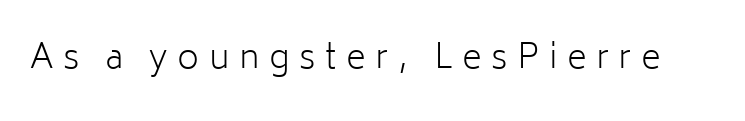
The image shows 34 px light sans-serif type, upright; set unusually wide letter spacing (+0.28 em), not underlined; low stroke contrast and a medium x-height.
